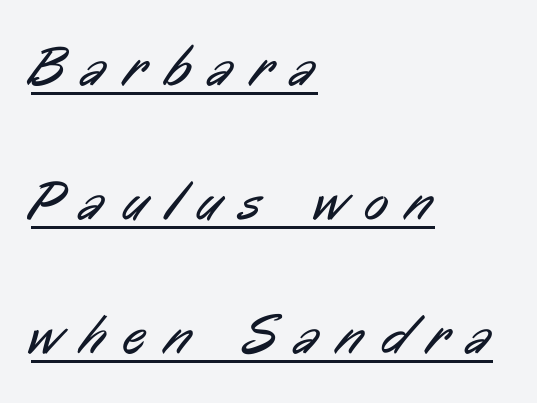
The image shows 56 px regular-weight, condensed sans-serif type; set left-aligned, loose line spacing (2.39x), unusually wide letter spacing (+0.34 em), underlined; low stroke contrast and a medium x-height.
